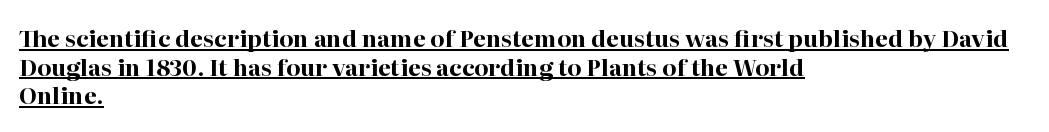
Q: Is the text bold? A: Yes.
Q: Is the text italic (slanted)? A: No, it is upright.
Q: Is the text underlined? A: Yes.
Q: How is the paragraph aligned? A: Left-aligned.
Q: Is the spacing between letters normal or unusually wide? A: Normal.
Q: Is the spacing between lines tight, normal or loose? A: Normal.
